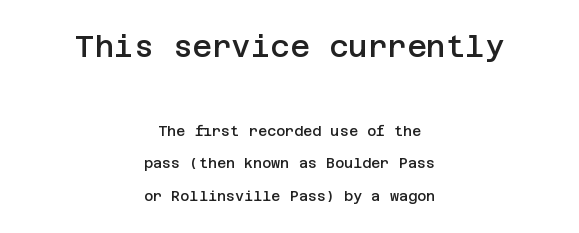
The image shows 30 px semibold sans-serif type, upright; set centered, loose line spacing (2.32x), normal letter spacing, not underlined; the first (top) block is 2.14x larger; low stroke contrast and a large x-height.
